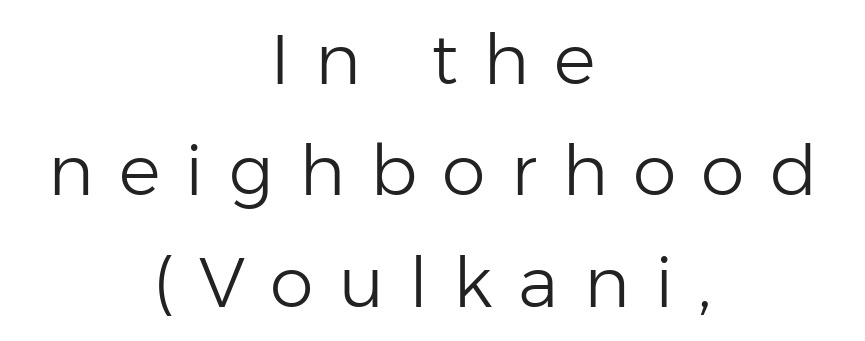
{"serif": "no", "italic": "no", "bold": "no", "weight": "light", "width": "normal", "stroke_contrast": "low", "x_height": "medium", "monospaced": "no", "underline": "no", "align": "center", "line_spacing": "normal", "line_spacing_ratio": 1.59, "letter_spacing": "wide", "letter_spacing_em": 0.36, "glyph_px": 70}
